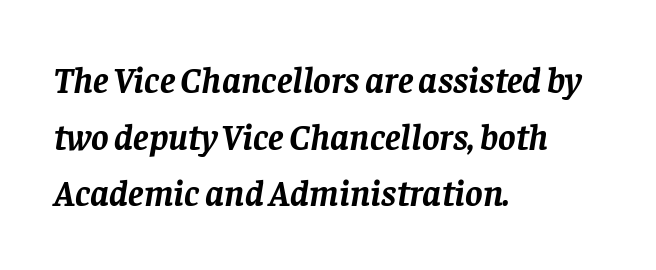
Q: Is the text bold? A: Yes.
Q: Is the text italic (slanted)? A: Yes, it leans right by about 8 degrees.
Q: Is the typeface a serif or a sans-serif typeface? A: Serif.
Q: Is the text underlined? A: No.
Q: How is the paragraph aligned? A: Left-aligned.
Q: Is the spacing between letters normal or unusually wide? A: Normal.
Q: Is the spacing between lines tight, normal or loose? A: Normal.
Q: Width (condensed, normal, or wide)? A: Normal.
Q: Stroke contrast? A: Low.
Q: x-height? A: Large.
Q: Monospaced? A: No.
